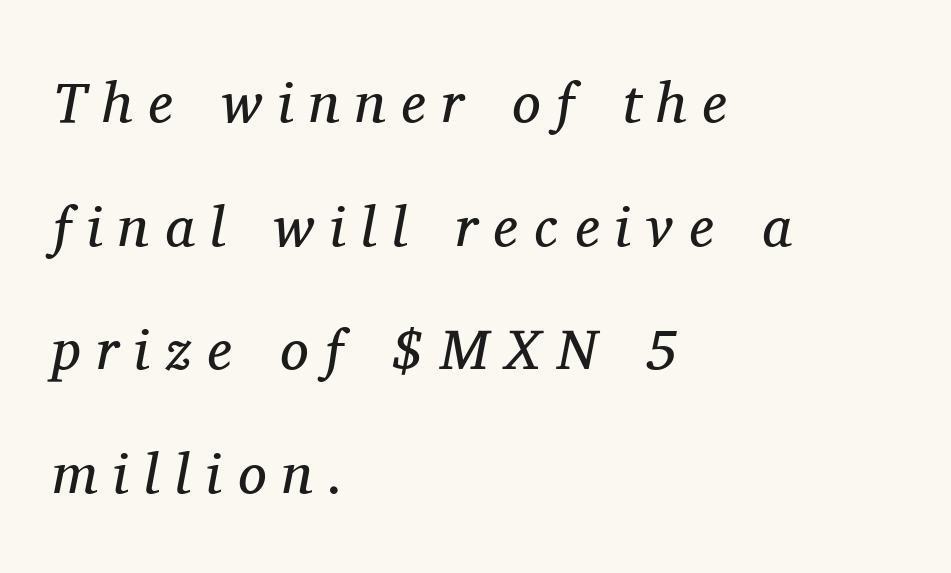
Q: Is the text bold? A: No.
Q: Is the text italic (slanted)? A: Yes, it leans right by about 11 degrees.
Q: Is the typeface a serif or a sans-serif typeface? A: Serif.
Q: Is the text underlined? A: No.
Q: How is the paragraph aligned? A: Left-aligned.
Q: Is the spacing between letters normal or unusually wide? A: Unusually wide.
Q: Is the spacing between lines tight, normal or loose? A: Loose.
Q: Width (condensed, normal, or wide)? A: Normal.
Q: Stroke contrast? A: Medium.
Q: x-height? A: Medium.
Q: Monospaced? A: No.
